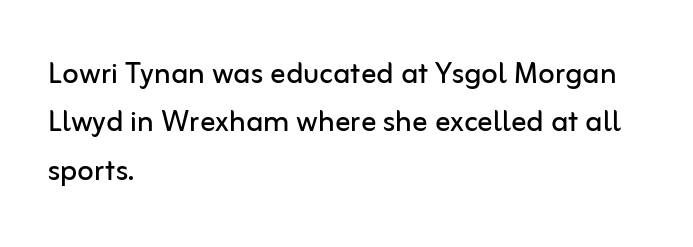
The lines in this sample share a left origin and differ only in where they stop. Counters stay open thanks to moderate or lighter strokes. Examine the stroke ends and you'll find no serifs. Caption: standard tracking, unaltered. The space beneath each line is pristine and unruled.
